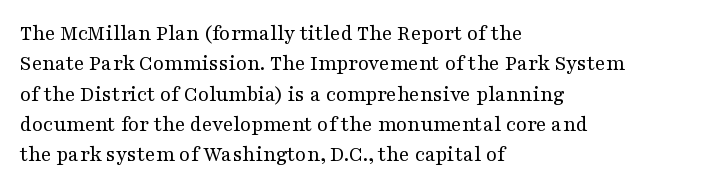
{"italic": "no", "bold": "no", "underline": "no", "align": "left", "line_spacing": "normal", "line_spacing_ratio": 1.38, "letter_spacing": "normal", "letter_spacing_em": 0.0, "glyph_px": 22}
